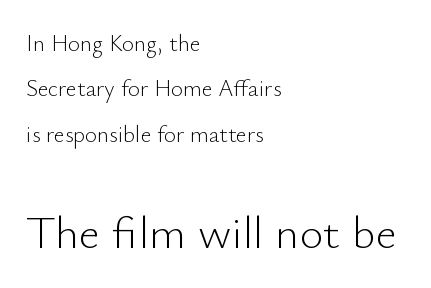
Q: Is the text bold? A: No.
Q: Is the text italic (slanted)? A: No, it is upright.
Q: Is the typeface a serif or a sans-serif typeface? A: Sans-serif.
Q: Is the text underlined? A: No.
Q: How is the paragraph aligned? A: Left-aligned.
Q: Is the spacing between letters normal or unusually wide? A: Normal.
Q: Is the spacing between lines tight, normal or loose? A: Loose.
Q: Which block of text is set in a larger size, the first (top) or the second (bottom)? A: The second (bottom) one.
Q: Width (condensed, normal, or wide)? A: Normal.
Q: Stroke contrast? A: Low.
Q: x-height? A: Small.
Q: Monospaced? A: No.
